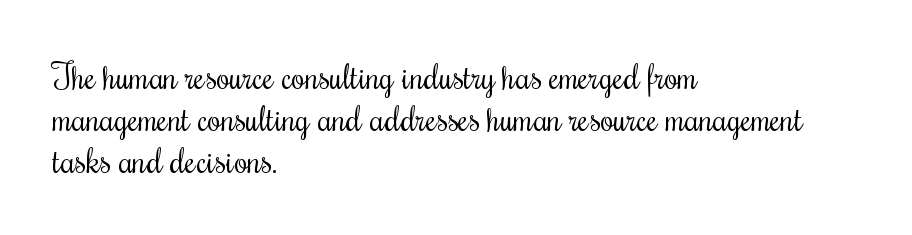
A typesetter would call this proportional, since set widths differ per character. A student would call this left alignment; a typographer would say flush left, rag right. Decoration check: the copy has no underline. This rendering employs a face with finishing strokes, i.e., a serif. A light-to-regular cut is what we see here.
